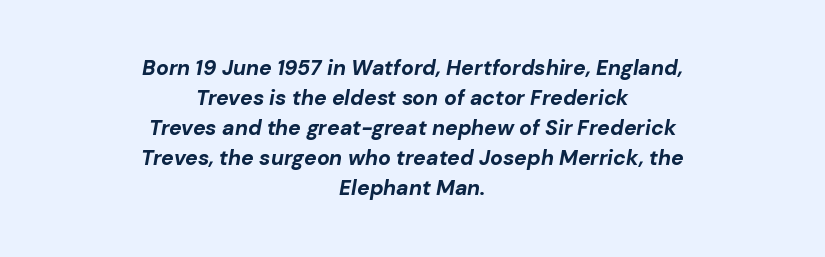
Q: Is the text bold? A: Yes.
Q: Is the text italic (slanted)? A: Yes, it leans right by about 10 degrees.
Q: Is the text underlined? A: No.
Q: How is the paragraph aligned? A: Centered.
Q: Is the spacing between letters normal or unusually wide? A: Normal.
Q: Is the spacing between lines tight, normal or loose? A: Normal.
